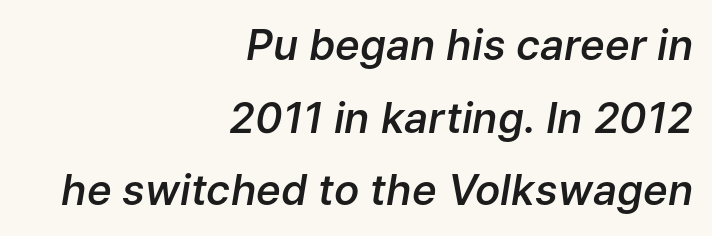
The image shows 42 px semibold type, italic (leaning right); set right-aligned, line spacing 1.73x, normal letter spacing, not underlined; low stroke contrast and a medium x-height.
